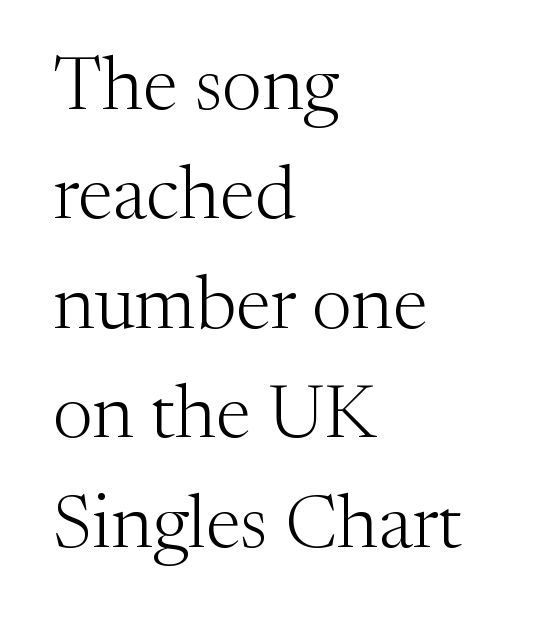
The image shows 76 px light serif type, upright; set left-aligned, normal line spacing (1.44x), normal letter spacing, not underlined; medium stroke contrast and a medium x-height.
